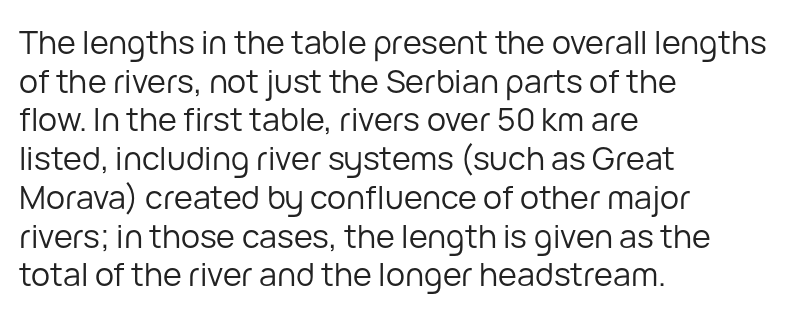
{"serif": "no", "italic": "no", "bold": "no", "weight": "regular", "width": "normal", "stroke_contrast": "low", "x_height": "medium", "monospaced": "no", "underline": "no", "align": "left", "line_spacing_ratio": 1.21, "letter_spacing": "normal", "letter_spacing_em": 0.0, "glyph_px": 32}
